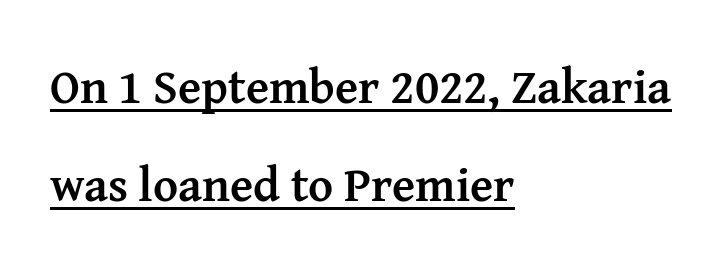
The image shows 48 px semibold serif type, upright; set left-aligned, loose line spacing (2.05x), normal letter spacing, underlined; medium stroke contrast and a medium x-height.
